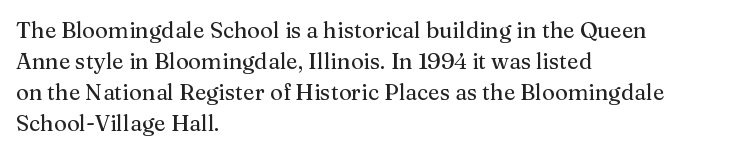
No italicization has been applied; the sample stays upright. The text block is weighted toward the left margin, trailing off unevenly rightward. Each row of text sits above clean, open space. Leading matches the norm, producing a regular column. Nobody touched the tracking dial on this one.
